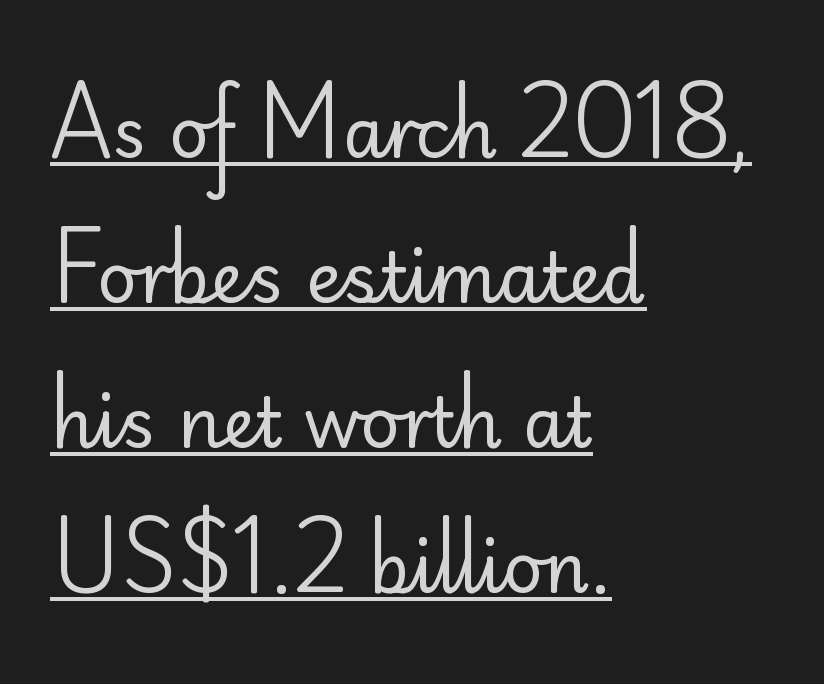
The image shows 69 px regular-weight sans-serif type, upright; set left-aligned, loose line spacing (2.1x), normal letter spacing, underlined; low stroke contrast and a small x-height.
